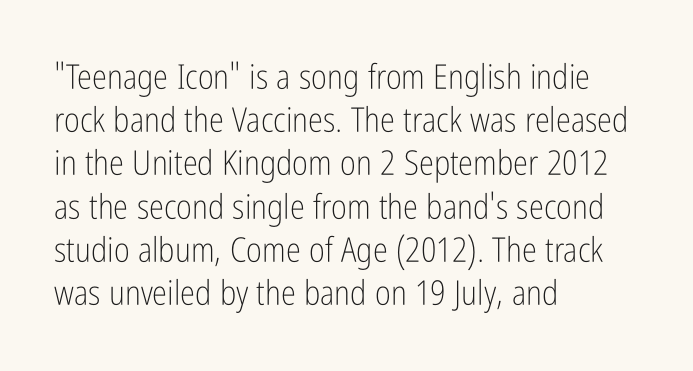
The image shows 34 px light, condensed sans-serif type, upright; set left-aligned, normal line spacing (1.27x), normal letter spacing, not underlined; low stroke contrast and a medium x-height.
